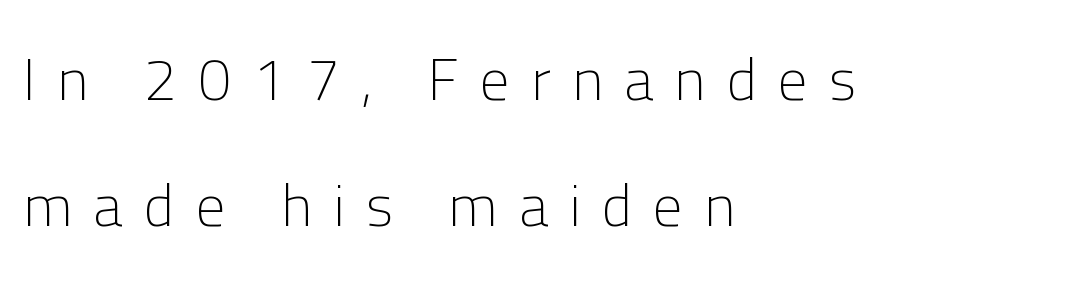
Q: Is the text bold? A: No.
Q: Is the text italic (slanted)? A: No, it is upright.
Q: Is the typeface a serif or a sans-serif typeface? A: Sans-serif.
Q: Is the text underlined? A: No.
Q: How is the paragraph aligned? A: Left-aligned.
Q: Is the spacing between letters normal or unusually wide? A: Unusually wide.
Q: Is the spacing between lines tight, normal or loose? A: Loose.
Q: Width (condensed, normal, or wide)? A: Normal.
Q: Stroke contrast? A: Low.
Q: x-height? A: Medium.
Q: Monospaced? A: No.
